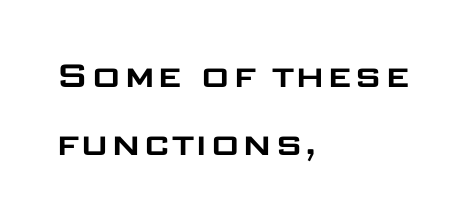
Q: Is the text italic (slanted)? A: No, it is upright.
Q: Is the typeface a serif or a sans-serif typeface? A: Sans-serif.
Q: Is the text underlined? A: No.
Q: How is the paragraph aligned? A: Left-aligned.
Q: Is the spacing between letters normal or unusually wide? A: Normal.
Q: Is the spacing between lines tight, normal or loose? A: Normal.
Q: Width (condensed, normal, or wide)? A: Wide.
Q: Stroke contrast? A: Low.
Q: x-height? A: Large.
Q: Monospaced? A: No.
